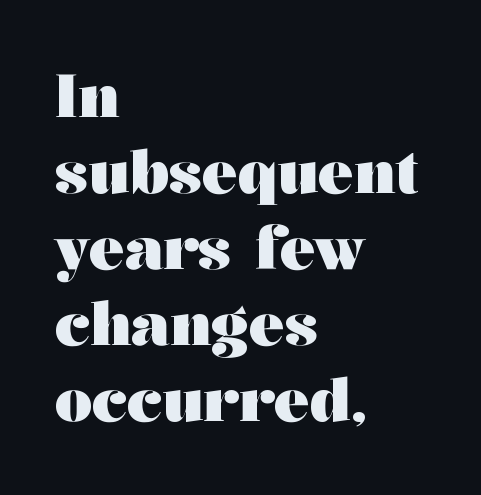
The image shows 59 px heavy, wide serif type, upright; set left-aligned, normal line spacing (1.29x), normal letter spacing, not underlined; medium stroke contrast and a medium x-height.
